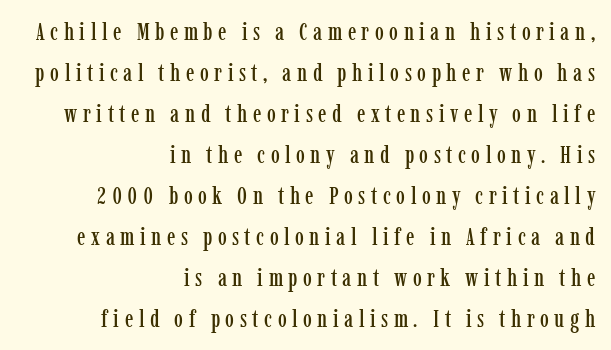
The image shows 25 px text type, upright; set right-aligned, normal line spacing (1.64x), unusually wide letter spacing (+0.22 em), not underlined.
